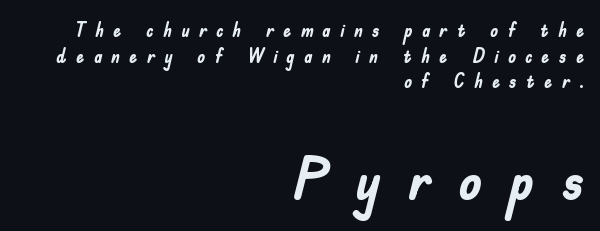
Q: Is the text bold? A: Yes.
Q: Is the text italic (slanted)? A: Yes.
Q: Is the typeface a serif or a sans-serif typeface? A: Sans-serif.
Q: Is the text underlined? A: No.
Q: How is the paragraph aligned? A: Right-aligned.
Q: Is the spacing between letters normal or unusually wide? A: Unusually wide.
Q: Is the spacing between lines tight, normal or loose? A: Normal.
Q: Which block of text is set in a larger size, the first (top) or the second (bottom)? A: The second (bottom) one.
Q: Width (condensed, normal, or wide)? A: Condensed.
Q: Stroke contrast? A: Low.
Q: x-height? A: Small.
Q: Monospaced? A: No.
